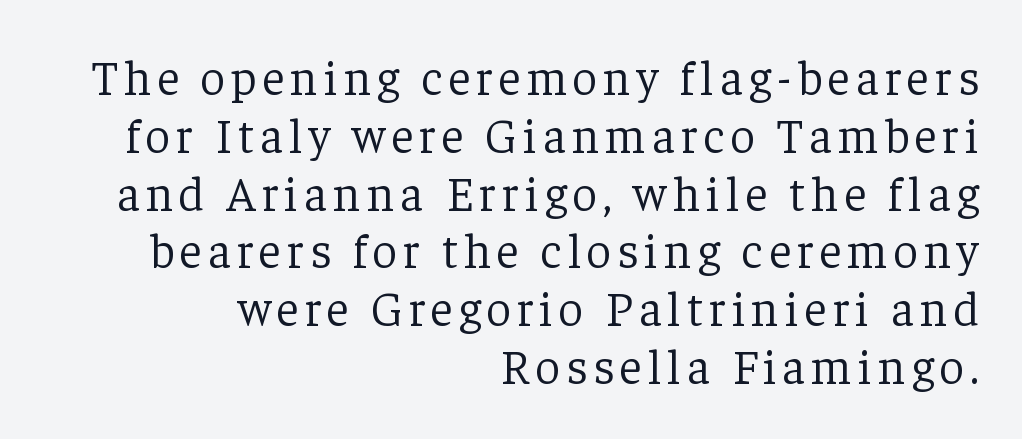
{"serif": "yes", "italic": "no", "bold": "no", "weight": "light", "width": "normal", "stroke_contrast": "low", "x_height": "medium", "monospaced": "no", "underline": "no", "align": "right", "line_spacing_ratio": 1.18, "glyph_px": 49}
